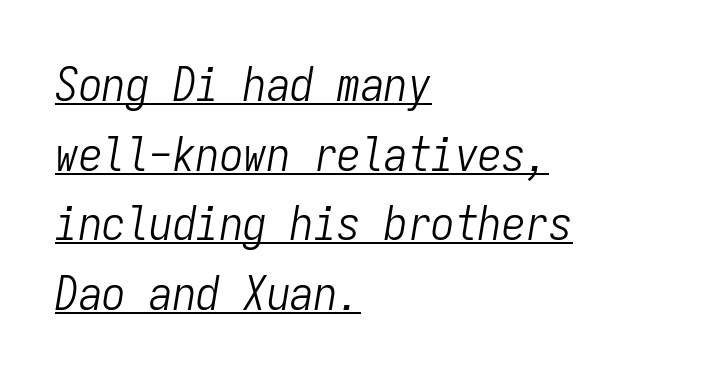
Q: Is the text bold? A: No.
Q: Is the text italic (slanted)? A: Yes, it leans right by about 9 degrees.
Q: Is the text underlined? A: Yes.
Q: How is the paragraph aligned? A: Left-aligned.
Q: Is the spacing between letters normal or unusually wide? A: Normal.
Q: Is the spacing between lines tight, normal or loose? A: Normal.
Q: Width (condensed, normal, or wide)? A: Condensed.
Q: Stroke contrast? A: Low.
Q: x-height? A: Medium.
Q: Monospaced? A: Yes.
